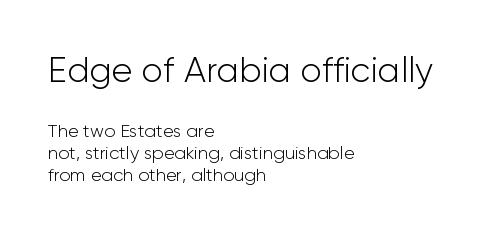
{"serif": "no", "italic": "no", "bold": "no", "weight": "light", "width": "normal", "stroke_contrast": "low", "x_height": "medium", "monospaced": "no", "underline": "no", "align": "left", "line_spacing_ratio": 1.23, "letter_spacing": "normal", "letter_spacing_em": 0.0, "larger_block": "first", "size_ratio": 1.94, "glyph_px": 35}
